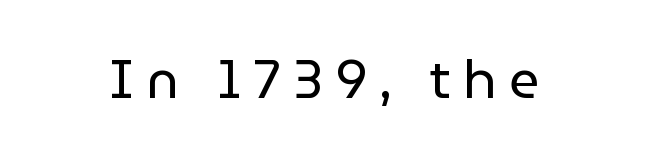
Q: Is the text bold? A: No.
Q: Is the text italic (slanted)? A: No, it is upright.
Q: Is the typeface a serif or a sans-serif typeface? A: Sans-serif.
Q: Is the text underlined? A: No.
Q: Is the spacing between letters normal or unusually wide? A: Unusually wide.
Q: Width (condensed, normal, or wide)? A: Normal.
Q: Stroke contrast? A: Low.
Q: x-height? A: Medium.
Q: Monospaced? A: No.
